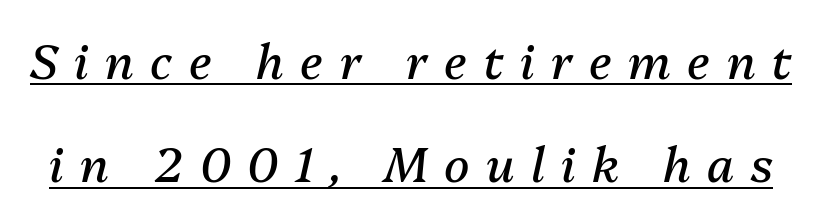
{"italic": "yes", "lean": "right", "slant_degrees": 13, "bold": "no", "weight": "regular", "width": "normal", "stroke_contrast": "medium", "x_height": "medium", "monospaced": "no", "underline": "yes", "line_spacing": "loose", "line_spacing_ratio": 2.2, "letter_spacing": "wide", "letter_spacing_em": 0.35, "glyph_px": 47}
